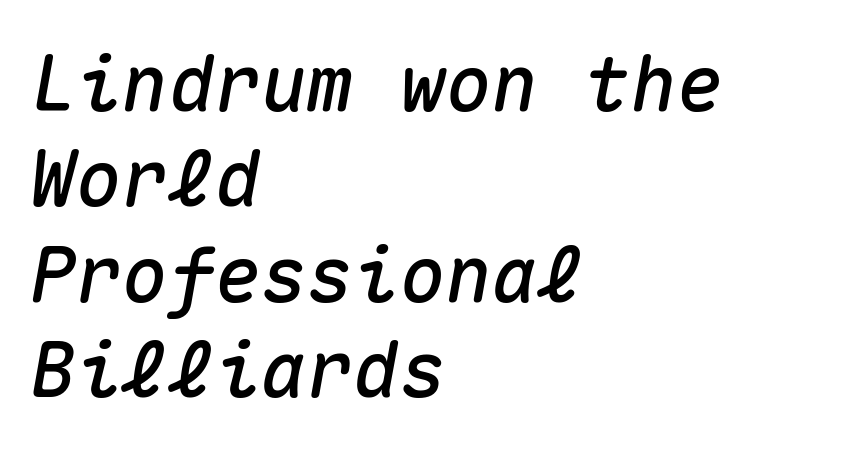
Q: Is the text italic (slanted)? A: Yes, it leans right by about 10 degrees.
Q: Is the text underlined? A: No.
Q: How is the paragraph aligned? A: Left-aligned.
Q: Is the spacing between letters normal or unusually wide? A: Normal.
Q: Width (condensed, normal, or wide)? A: Normal.
Q: Stroke contrast? A: Medium.
Q: x-height? A: Medium.
Q: Monospaced? A: Yes.
